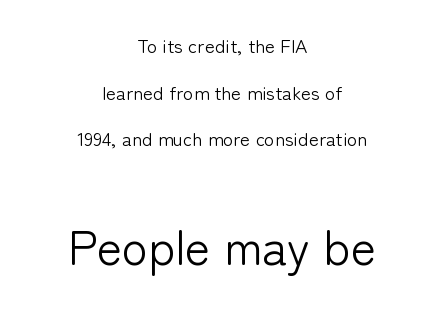
Q: Is the text bold? A: No.
Q: Is the text italic (slanted)? A: No, it is upright.
Q: Is the typeface a serif or a sans-serif typeface? A: Sans-serif.
Q: Is the text underlined? A: No.
Q: How is the paragraph aligned? A: Centered.
Q: Is the spacing between letters normal or unusually wide? A: Normal.
Q: Is the spacing between lines tight, normal or loose? A: Loose.
Q: Which block of text is set in a larger size, the first (top) or the second (bottom)? A: The second (bottom) one.
Q: Width (condensed, normal, or wide)? A: Normal.
Q: Stroke contrast? A: Low.
Q: x-height? A: Medium.
Q: Monospaced? A: No.
